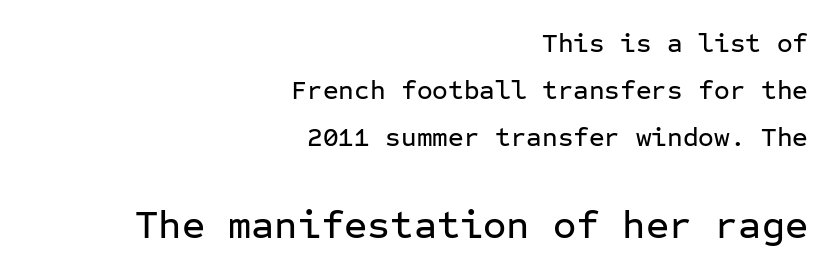
{"serif": "no", "italic": "no", "width": "normal", "stroke_contrast": "low", "x_height": "medium", "monospaced": "yes", "underline": "no", "align": "right", "line_spacing_ratio": 1.75, "letter_spacing": "normal", "letter_spacing_em": 0.0, "larger_block": "second", "size_ratio": 1.48, "glyph_px": 40}
